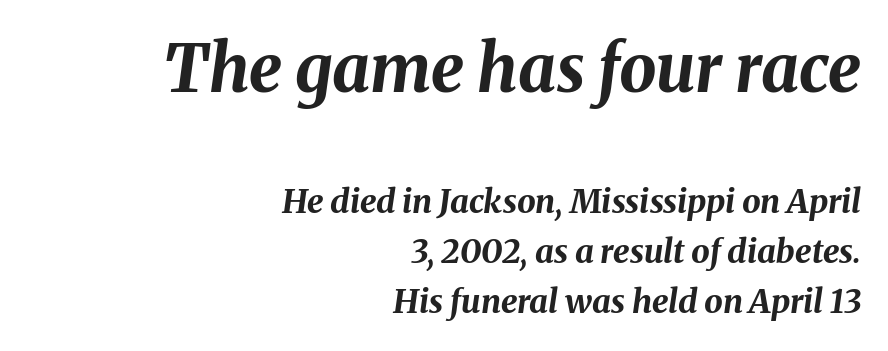
{"italic": "yes", "lean": "right", "slant_degrees": 8, "bold": "yes", "weight": "bold", "width": "normal", "stroke_contrast": "medium", "x_height": "medium", "monospaced": "no", "underline": "no", "align": "right", "line_spacing": "normal", "line_spacing_ratio": 1.52, "letter_spacing": "normal", "letter_spacing_em": 0.0, "larger_block": "first", "size_ratio": 2.0, "glyph_px": 66}
